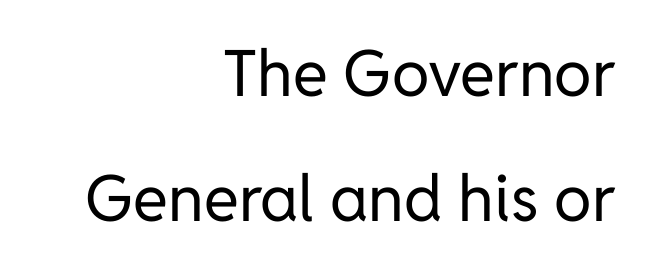
Ordinary non-slanted type is in use. Layout note: lines flush right. The space between consecutive lines is lavish. Check under the words: just untouched page.
